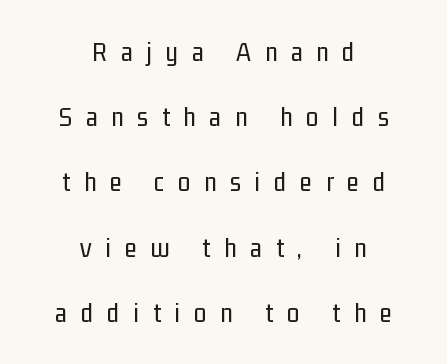
Think of a printed novel: that variable character pitch is what you see here. The letters look calm and open, with moderate or lighter stems. Style check: upright. Each row of text sits above clean, open space. This sample uses expanded letter spacing, leaving extra air between glyphs.
